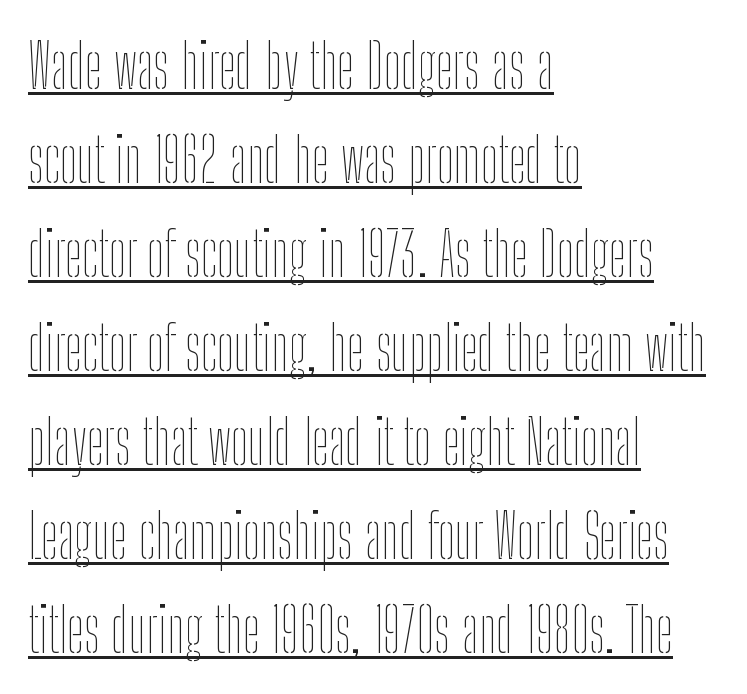
Q: Is the text bold? A: No.
Q: Is the text italic (slanted)? A: No, it is upright.
Q: Is the text underlined? A: Yes.
Q: How is the paragraph aligned? A: Left-aligned.
Q: Is the spacing between letters normal or unusually wide? A: Normal.
Q: Is the spacing between lines tight, normal or loose? A: Normal.
Q: Width (condensed, normal, or wide)? A: Condensed.
Q: Stroke contrast? A: Low.
Q: x-height? A: Medium.
Q: Monospaced? A: No.
